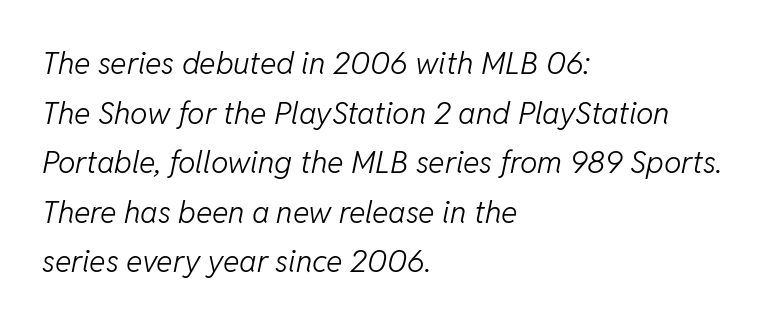
The image shows 31 px light type, italic (leaning right); set left-aligned, normal line spacing (1.6x), normal letter spacing, not underlined; low stroke contrast and a medium x-height.
